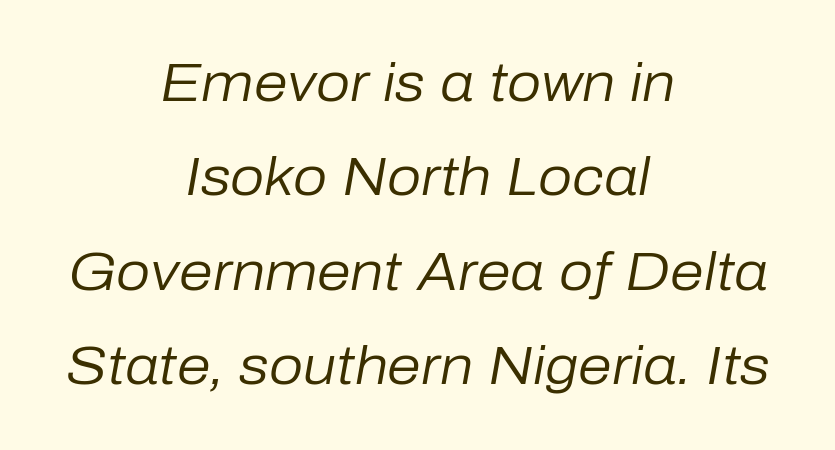
The image shows 54 px regular-weight type, italic (leaning right); set centered, line spacing 1.75x, normal letter spacing, not underlined; low stroke contrast and a medium x-height.
